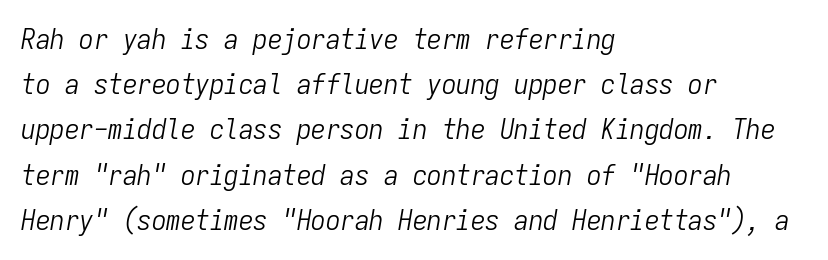
Short note: letters normally spaced. Casual observation: everything's shoved over to the left. The rows are spaced the way most documents space them. Looks like terminal output: every glyph gets an equal slot. The font is comparable to plain body text, perhaps lighter.
